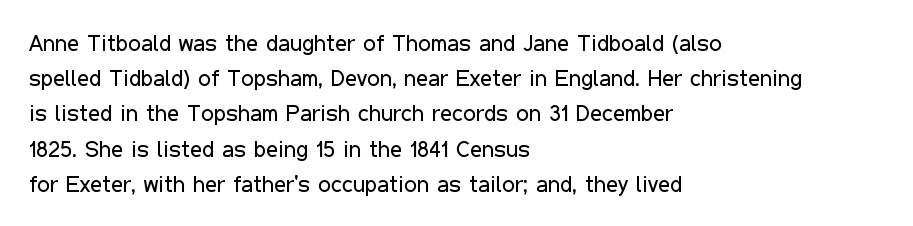
Q: Is the text bold? A: No.
Q: Is the text italic (slanted)? A: No, it is upright.
Q: Is the text underlined? A: No.
Q: How is the paragraph aligned? A: Left-aligned.
Q: Is the spacing between letters normal or unusually wide? A: Normal.
Q: Is the spacing between lines tight, normal or loose? A: Normal.
